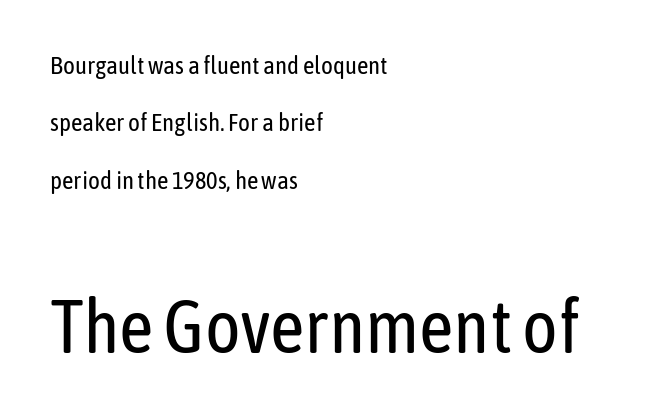
The face looks like a standard text weight, possibly lighter. Is the lower block the larger one? Yes — the lower block carries the bigger type. Observe the ordinary spacing: letters are neighbours, not strangers. Check under the words: just untouched page.
